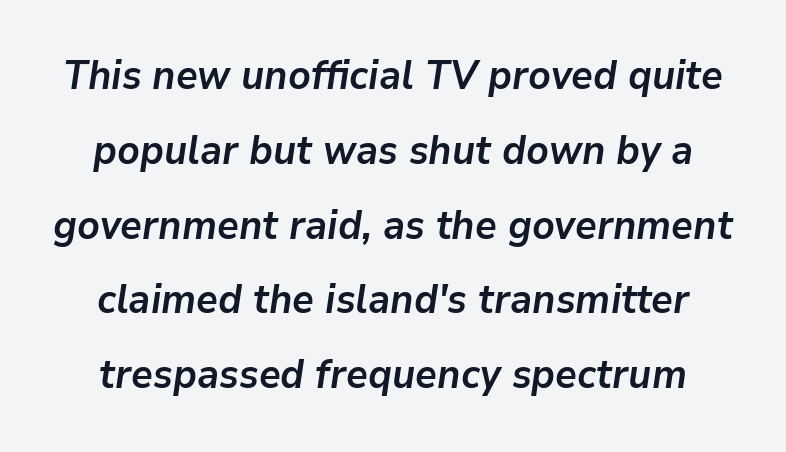
The image shows 40 px semibold type, italic (leaning right); set line spacing 1.87x, normal letter spacing, not underlined; low stroke contrast and a medium x-height.
